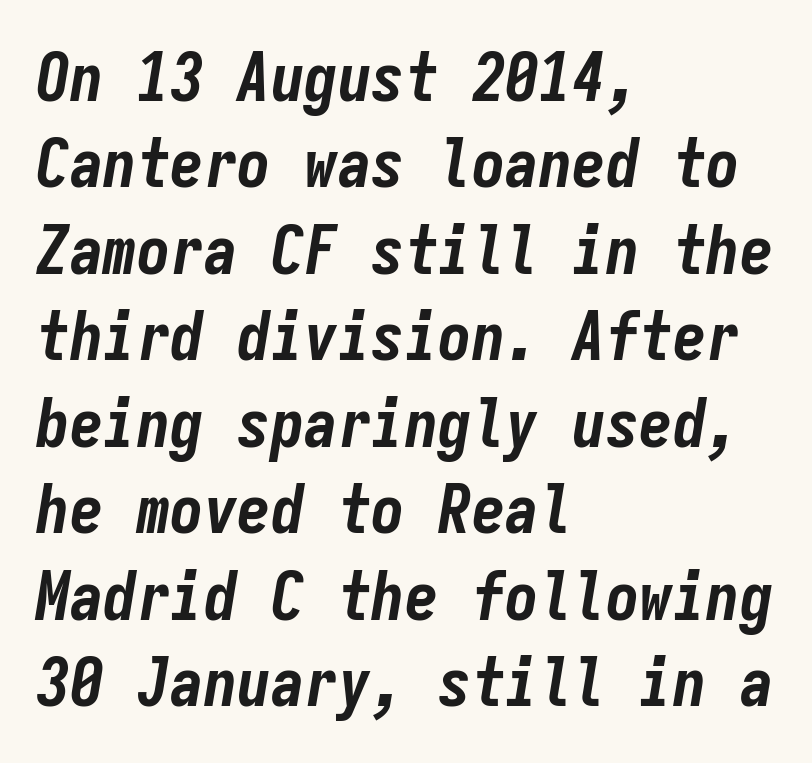
The whole block is typeset with a tilt. The rendering uses typewriter-style spacing with identical character cells. Look at the tracking — it's just the regular setting, nothing added. The rendering uses a bold face; every stroke is thick and dark.
